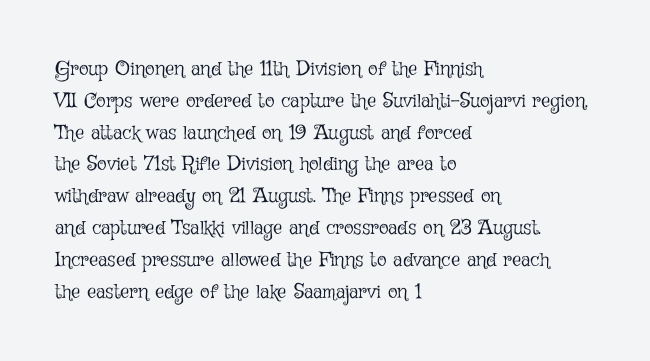
{"italic": "no", "bold": "no", "underline": "no", "align": "left", "line_spacing": "normal", "line_spacing_ratio": 1.59, "letter_spacing": "normal", "letter_spacing_em": 0.0, "glyph_px": 20}
